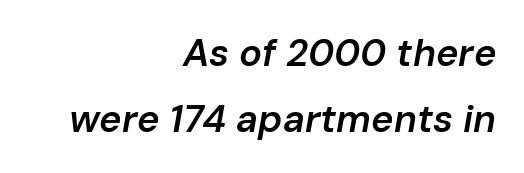
Q: Is the text bold? A: Semi-bold.
Q: Is the text italic (slanted)? A: Yes, it leans right by about 10 degrees.
Q: Is the text underlined? A: No.
Q: How is the paragraph aligned? A: Right-aligned.
Q: Is the spacing between letters normal or unusually wide? A: Normal.
Q: Width (condensed, normal, or wide)? A: Normal.
Q: Stroke contrast? A: Low.
Q: x-height? A: Medium.
Q: Monospaced? A: No.
